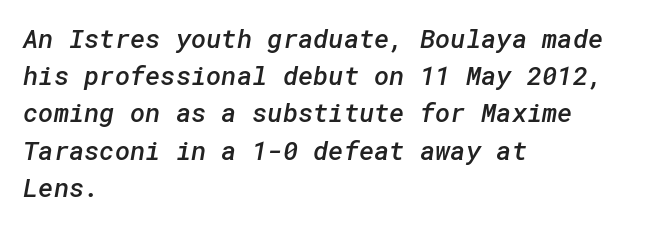
{"bold": "semi", "underline": "no", "align": "left", "line_spacing": "normal", "line_spacing_ratio": 1.43, "letter_spacing": "normal", "letter_spacing_em": 0.0, "glyph_px": 26}
